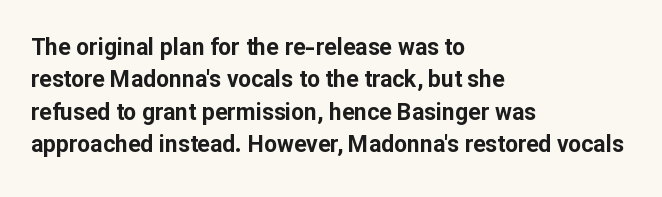
{"italic": "no", "bold": "yes", "underline": "no", "align": "left", "line_spacing": "normal", "line_spacing_ratio": 1.41, "letter_spacing": "normal", "letter_spacing_em": 0.0, "glyph_px": 23}
